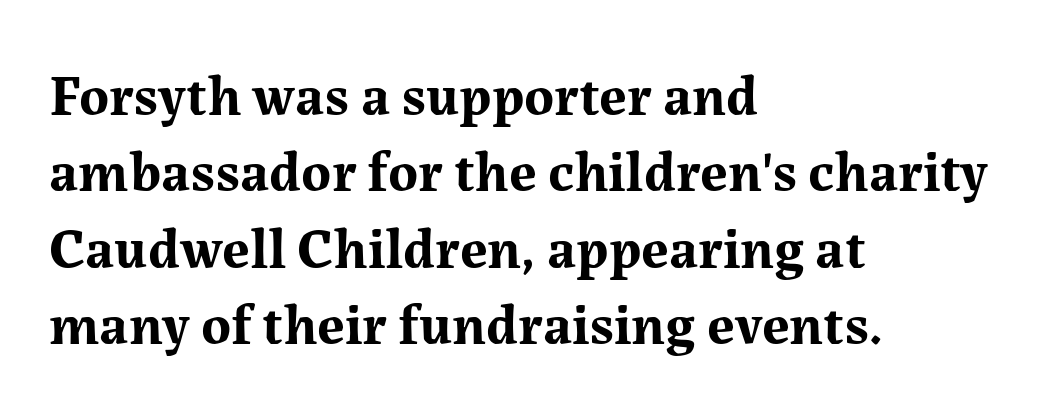
Honestly, the row spacing looks completely unremarkable. Notice how the stems are strictly vertical — no italics here. Is the letter spacing exaggerated? No — it looks like the ordinary default. Looks like regular typesetting: each glyph gets only the width it needs. Typesetter's note: full bold, strokes at maximum text heaviness.
